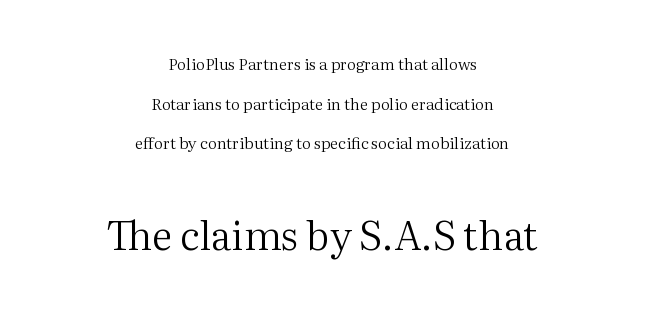
The image shows 40 px regular-weight serif type, upright; set centered, loose line spacing (2.47x), normal letter spacing, not underlined; the second (bottom) block is 2.5x larger; medium stroke contrast and a medium x-height.
